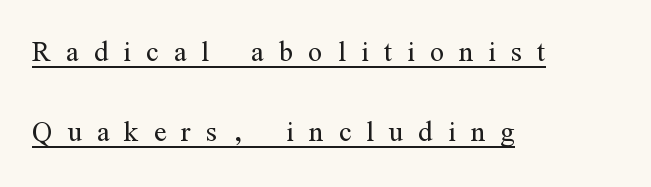
This sample has the flowing, uneven cadence of proportional lettering. The lettering stays uniformly vertical, giving the passage a roman look. Small tapered or slab feet sit at the stroke ends, so this counts as serif. Heft: none added — not bold. The designer dialed line spacing up above the default. Each line starts at the same left margin while the right side varies.
